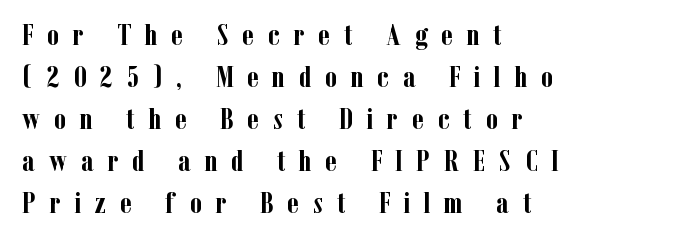
{"serif": "yes", "italic": "no", "bold": "yes", "weight": "semibold", "width": "condensed", "stroke_contrast": "low", "x_height": "medium", "monospaced": "no", "underline": "no", "align": "left", "line_spacing": "normal", "line_spacing_ratio": 1.4, "letter_spacing": "wide", "letter_spacing_em": 0.46, "glyph_px": 30}
